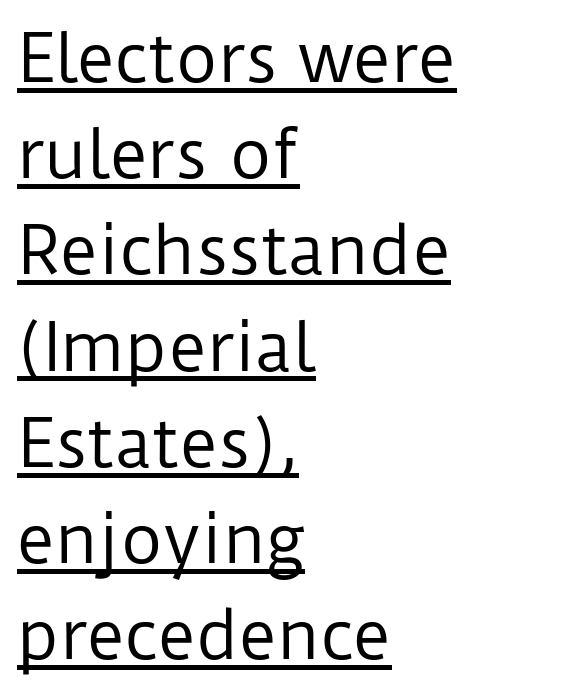
Q: Is the text bold? A: No.
Q: Is the text italic (slanted)? A: No, it is upright.
Q: Is the typeface a serif or a sans-serif typeface? A: Sans-serif.
Q: Is the text underlined? A: Yes.
Q: How is the paragraph aligned? A: Left-aligned.
Q: Is the spacing between letters normal or unusually wide? A: Normal.
Q: Is the spacing between lines tight, normal or loose? A: Normal.
Q: Width (condensed, normal, or wide)? A: Normal.
Q: Stroke contrast? A: Low.
Q: x-height? A: Medium.
Q: Monospaced? A: No.
